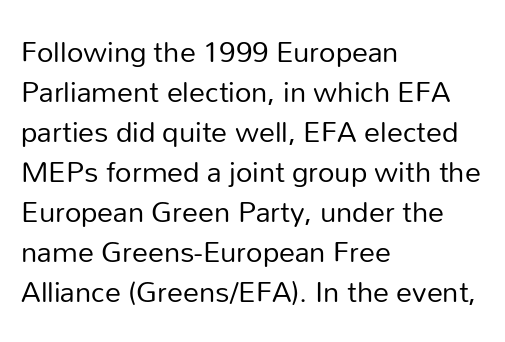
{"serif": "no", "italic": "no", "bold": "no", "weight": "regular", "width": "normal", "stroke_contrast": "low", "x_height": "medium", "monospaced": "no", "underline": "no", "align": "left", "line_spacing": "normal", "line_spacing_ratio": 1.25, "letter_spacing": "normal", "letter_spacing_em": 0.0, "glyph_px": 32}
